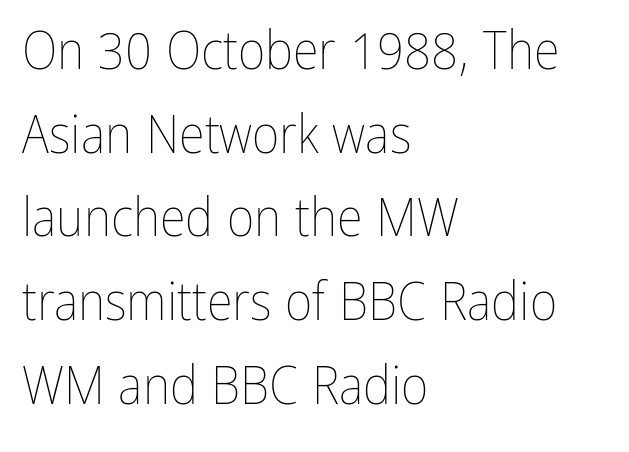
{"italic": "no", "bold": "no", "weight": "thin", "width": "condensed", "stroke_contrast": "low", "x_height": "medium", "monospaced": "no", "underline": "no", "align": "left", "line_spacing": "normal", "line_spacing_ratio": 1.58, "letter_spacing": "normal", "letter_spacing_em": 0.0, "glyph_px": 53}
